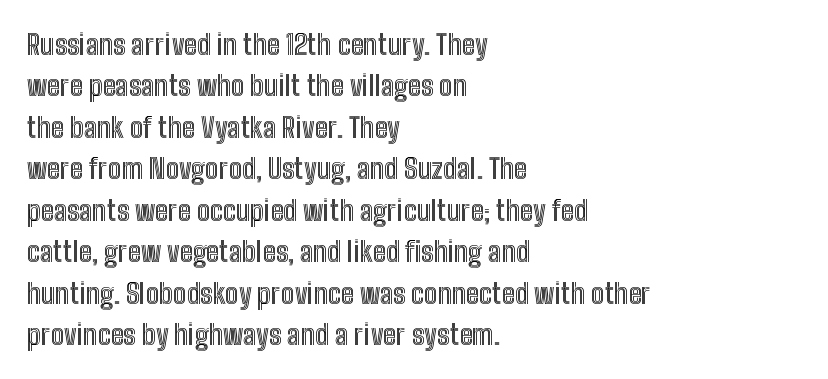
Q: Is the text italic (slanted)? A: No, it is upright.
Q: Is the text underlined? A: No.
Q: How is the paragraph aligned? A: Left-aligned.
Q: Is the spacing between letters normal or unusually wide? A: Normal.
Q: Is the spacing between lines tight, normal or loose? A: Normal.
Q: Width (condensed, normal, or wide)? A: Condensed.
Q: x-height? A: Medium.
Q: Monospaced? A: No.
